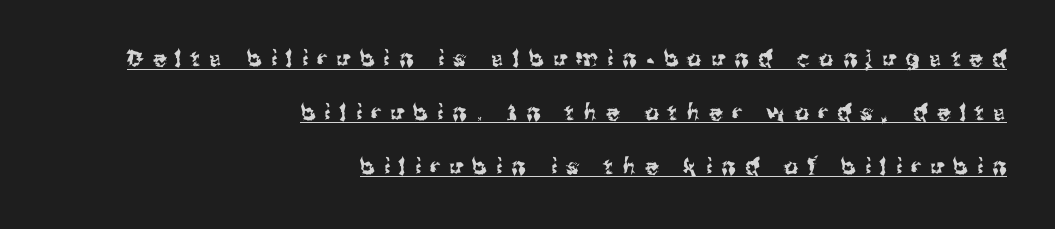
Tracking here is generous; glyphs stand well apart from one another. Upright lettering throughout. Leftover space on each line is placed entirely before the opening word. Reading down the column, the eye jumps a long way to each next line. This sample carries an underscore along the baseline area.
